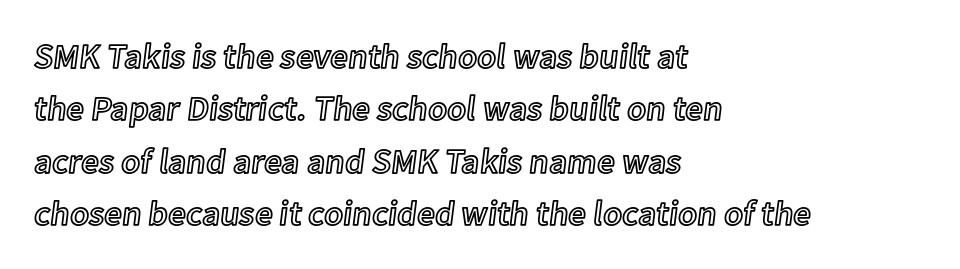
{"width": "normal", "x_height": "medium", "monospaced": "no", "underline": "no", "align": "left", "line_spacing": "normal", "line_spacing_ratio": 1.5, "letter_spacing": "normal", "letter_spacing_em": 0.0, "glyph_px": 35}
